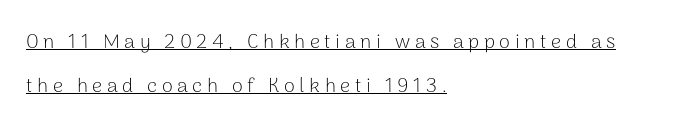
{"italic": "no", "bold": "no", "underline": "yes", "align": "left", "line_spacing": "loose", "line_spacing_ratio": 2.19, "letter_spacing": "wide", "letter_spacing_em": 0.23, "glyph_px": 20}
